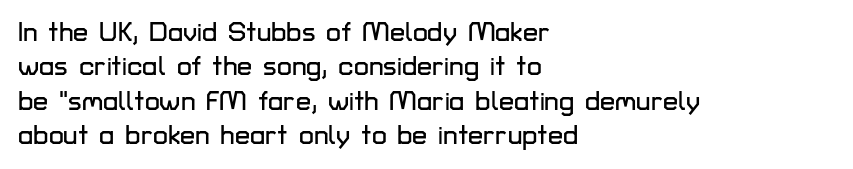
{"italic": "no", "underline": "no", "align": "left", "line_spacing": "normal", "line_spacing_ratio": 1.27, "letter_spacing": "normal", "letter_spacing_em": 0.0, "glyph_px": 27}
